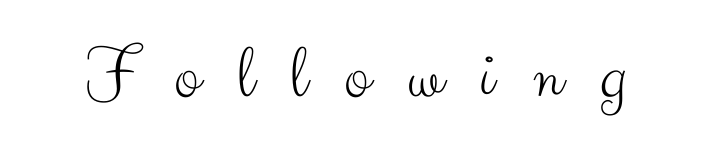
Q: Is the text bold? A: No.
Q: Is the text italic (slanted)? A: Yes.
Q: Is the typeface a serif or a sans-serif typeface? A: Sans-serif.
Q: Is the text underlined? A: No.
Q: Is the spacing between letters normal or unusually wide? A: Unusually wide.
Q: Width (condensed, normal, or wide)? A: Normal.
Q: Stroke contrast? A: Medium.
Q: x-height? A: Small.
Q: Monospaced? A: No.
